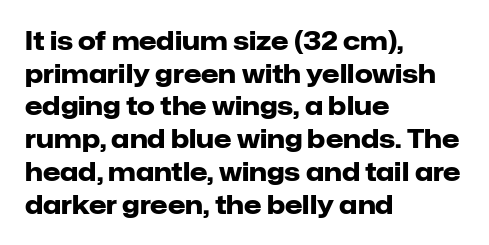
Q: Is the text bold? A: Yes.
Q: Is the text italic (slanted)? A: No, it is upright.
Q: Is the text underlined? A: No.
Q: How is the paragraph aligned? A: Left-aligned.
Q: Is the spacing between letters normal or unusually wide? A: Normal.
Q: Is the spacing between lines tight, normal or loose? A: Normal.
